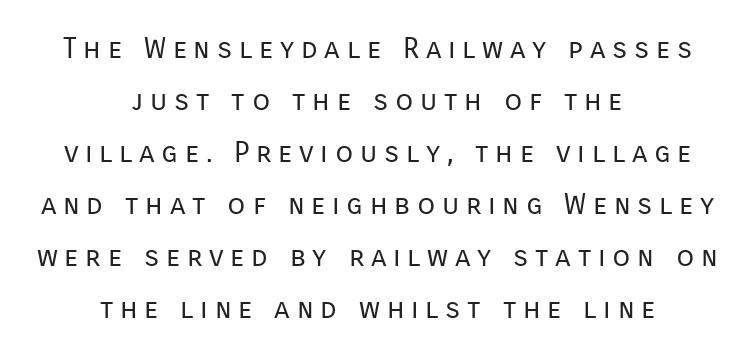
Casual observation: everything's sitting right in the middle. Think of a printed novel: that variable character pitch is what you see here. Stroke terminals: plain, sans-serif. Underlining? Definitely not there.
